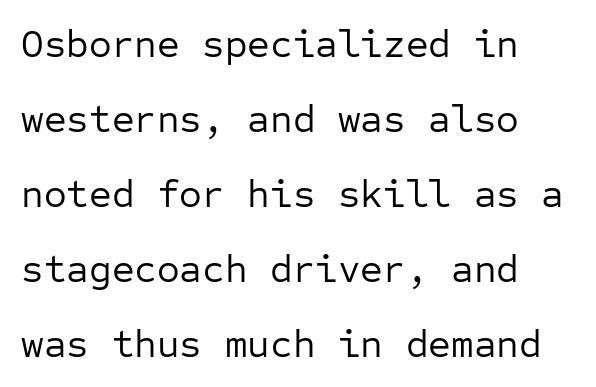
{"serif": "no", "italic": "no", "bold": "no", "weight": "regular", "width": "normal", "stroke_contrast": "low", "x_height": "medium", "monospaced": "yes", "underline": "no", "align": "left", "line_spacing": "loose", "line_spacing_ratio": 1.92, "letter_spacing": "normal", "letter_spacing_em": 0.0, "glyph_px": 39}
